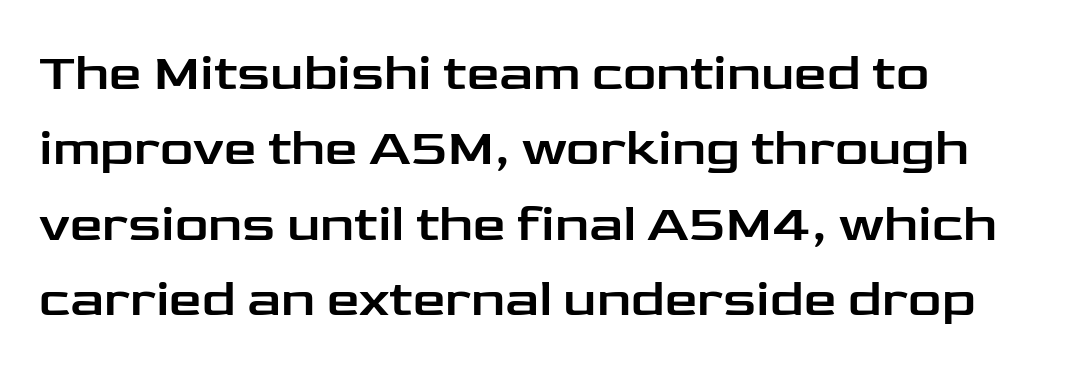
Q: Is the text italic (slanted)? A: No, it is upright.
Q: Is the typeface a serif or a sans-serif typeface? A: Sans-serif.
Q: Is the text underlined? A: No.
Q: How is the paragraph aligned? A: Left-aligned.
Q: Is the spacing between letters normal or unusually wide? A: Normal.
Q: Is the spacing between lines tight, normal or loose? A: Normal.
Q: Width (condensed, normal, or wide)? A: Wide.
Q: Stroke contrast? A: Low.
Q: x-height? A: Medium.
Q: Monospaced? A: No.
